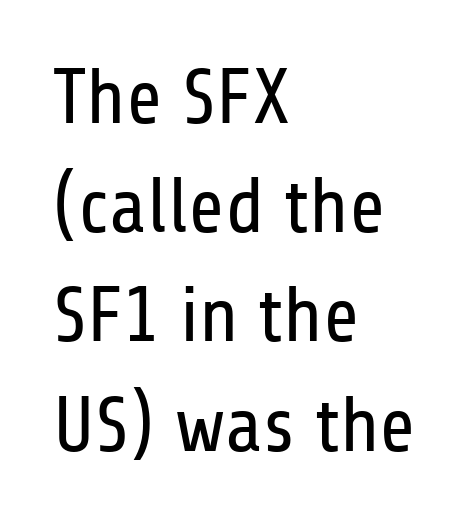
The image shows 78 px regular-weight, condensed sans-serif type, upright; set left-aligned, normal line spacing (1.4x), normal letter spacing, not underlined; low stroke contrast and a medium x-height.
